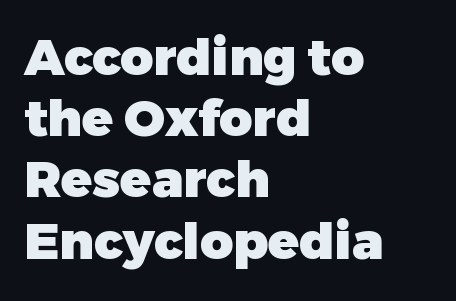
Every row of glyphs begins at an identical x-position on the left. Quick note: not italic, upright. Anything drawn beneath the words? Only blank space. A typesetter would call this proportional, since set widths differ per character.
